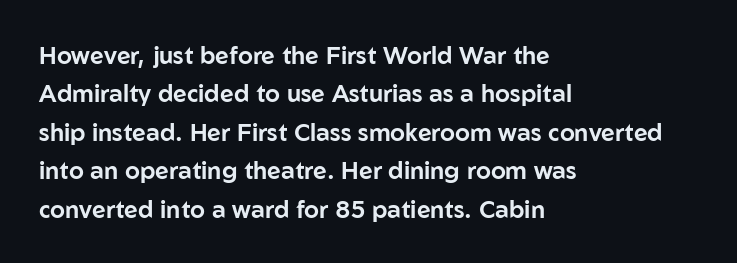
{"italic": "no", "underline": "no", "align": "left", "line_spacing": "normal", "line_spacing_ratio": 1.6, "letter_spacing": "normal", "letter_spacing_em": 0.0, "glyph_px": 24}
